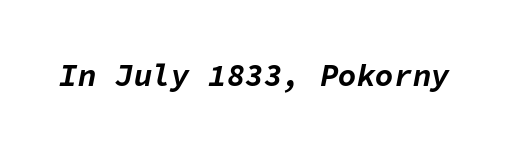
The foot of each line stays bare and open. Fixed-width glyphs throughout — classic coding-font behaviour. Italic? Definitely — the glyphs are oblique. Pretty heavy lettering here — definitely bold. This rendering leaves character spacing at its baseline value.
